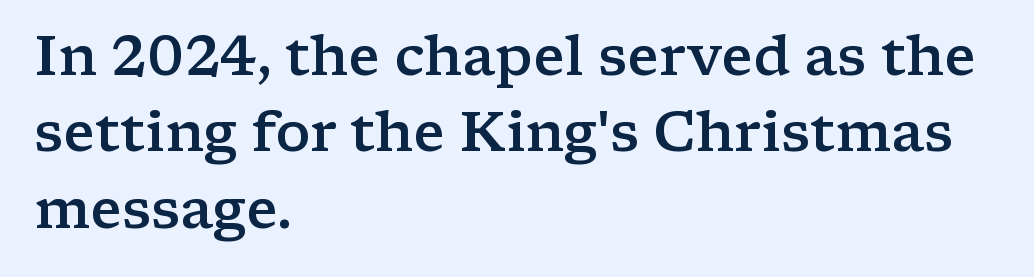
Q: Is the text bold? A: Semi-bold.
Q: Is the text italic (slanted)? A: No, it is upright.
Q: Is the typeface a serif or a sans-serif typeface? A: Serif.
Q: Is the text underlined? A: No.
Q: How is the paragraph aligned? A: Left-aligned.
Q: Is the spacing between letters normal or unusually wide? A: Normal.
Q: Is the spacing between lines tight, normal or loose? A: Normal.
Q: Width (condensed, normal, or wide)? A: Wide.
Q: Stroke contrast? A: Low.
Q: x-height? A: Medium.
Q: Monospaced? A: No.
